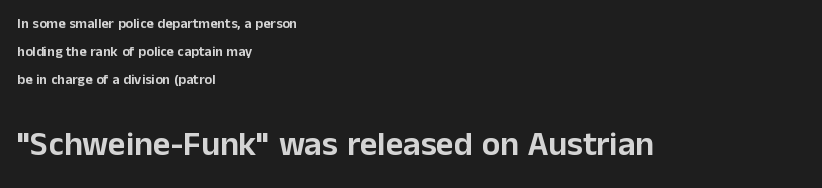
The image shows 34 px sans-serif type, upright; set left-aligned, loose line spacing (2.01x), normal letter spacing, not underlined; the second (bottom) block is 2.43x larger; low stroke contrast and a medium x-height.
